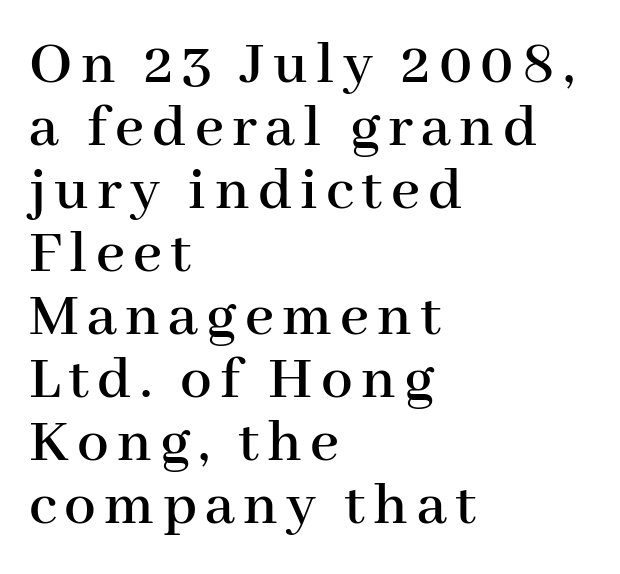
{"serif": "yes", "italic": "no", "width": "normal", "stroke_contrast": "high", "x_height": "medium", "monospaced": "no", "underline": "no", "align": "left", "line_spacing": "tight", "line_spacing_ratio": 1.0, "glyph_px": 63}
